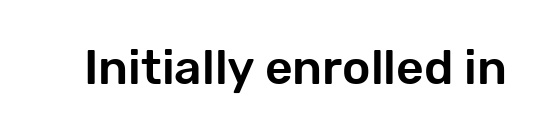
{"serif": "no", "italic": "no", "width": "normal", "stroke_contrast": "low", "x_height": "medium", "monospaced": "no", "underline": "no", "letter_spacing": "normal", "letter_spacing_em": 0.0, "glyph_px": 48}
